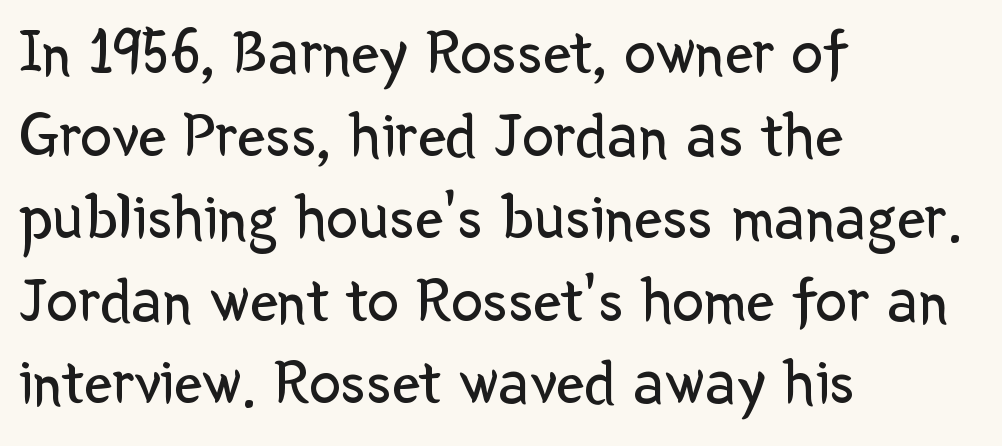
The image shows 63 px regular-weight sans-serif type, upright; set left-aligned, normal line spacing (1.31x), normal letter spacing, not underlined; low stroke contrast and a medium x-height.
